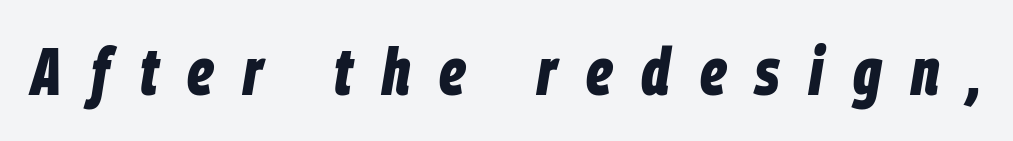
Quick note: underline off. The face used here is proportionally spaced, like ordinary book or web type. If you drew a line through each stem, it would be angled. Look at the stroke-to-counter ratio: heavy, a bold. Spacing between characters has been opened up far beyond the box default.
